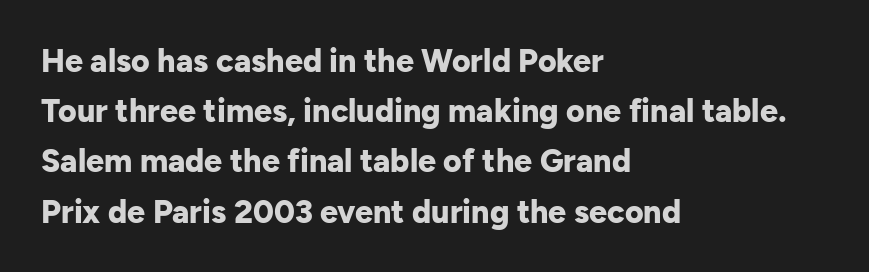
{"serif": "no", "italic": "no", "bold": "yes", "weight": "bold", "width": "normal", "stroke_contrast": "low", "x_height": "medium", "monospaced": "no", "underline": "no", "align": "left", "line_spacing": "normal", "line_spacing_ratio": 1.57, "letter_spacing": "normal", "letter_spacing_em": 0.0, "glyph_px": 32}
